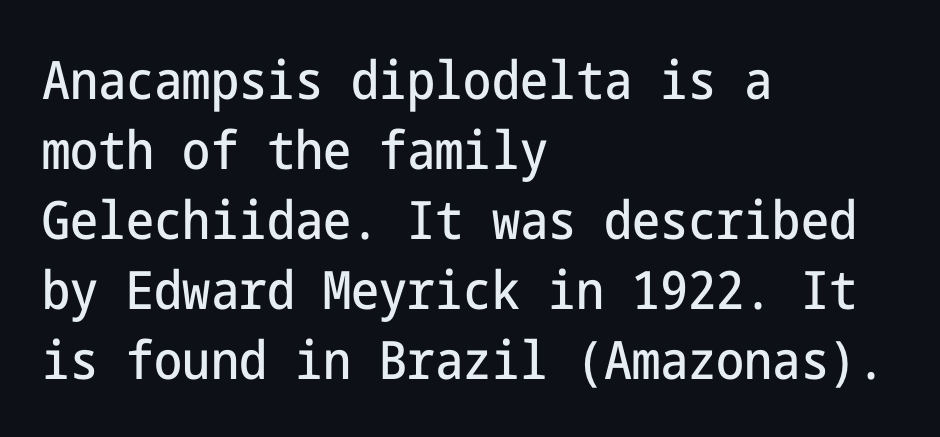
The image shows 53 px condensed sans-serif type, upright; set left-aligned, normal line spacing (1.32x), normal letter spacing, not underlined; low stroke contrast and a medium x-height.
